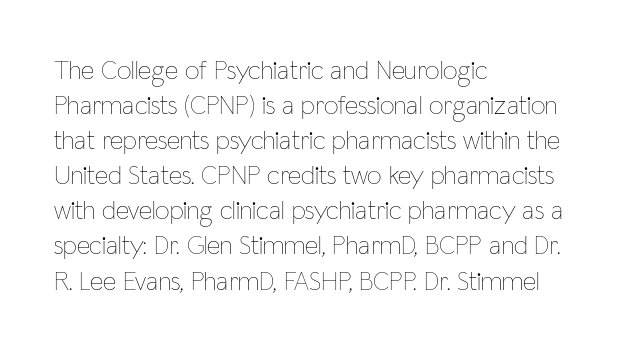
Q: Is the text bold? A: No.
Q: Is the text italic (slanted)? A: No, it is upright.
Q: Is the text underlined? A: No.
Q: How is the paragraph aligned? A: Left-aligned.
Q: Is the spacing between letters normal or unusually wide? A: Normal.
Q: Is the spacing between lines tight, normal or loose? A: Normal.
